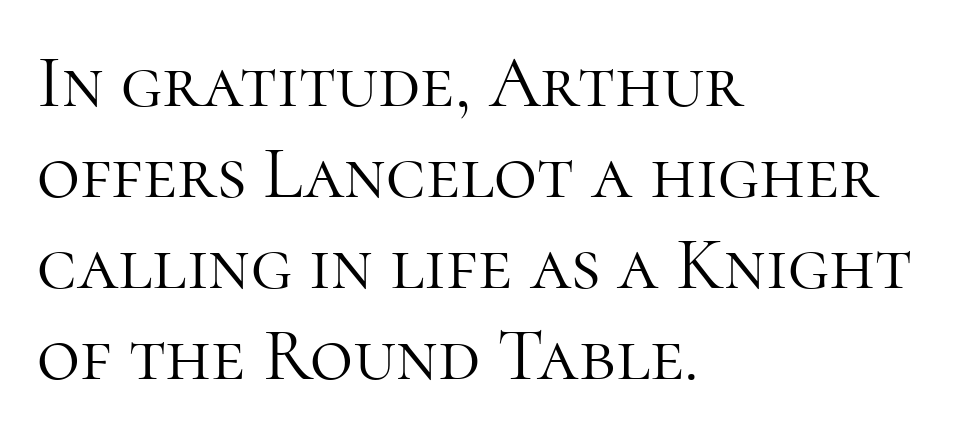
Q: Is the text bold? A: No.
Q: Is the text italic (slanted)? A: No, it is upright.
Q: Is the typeface a serif or a sans-serif typeface? A: Serif.
Q: Is the text underlined? A: No.
Q: How is the paragraph aligned? A: Left-aligned.
Q: Is the spacing between letters normal or unusually wide? A: Normal.
Q: Width (condensed, normal, or wide)? A: Normal.
Q: Stroke contrast? A: High.
Q: x-height? A: Medium.
Q: Monospaced? A: No.
